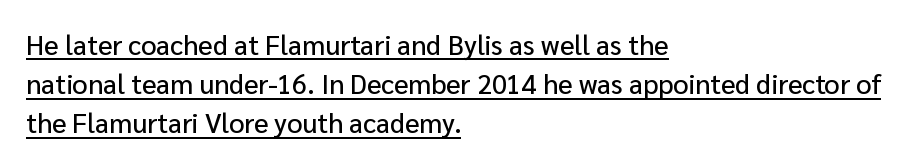
{"italic": "no", "underline": "yes", "align": "left", "line_spacing": "normal", "line_spacing_ratio": 1.45, "letter_spacing": "normal", "letter_spacing_em": 0.0, "glyph_px": 27}
